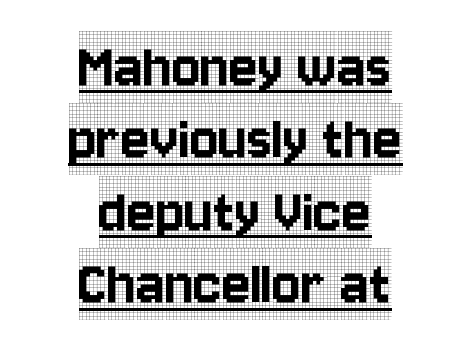
The image shows 67 px condensed serif type, upright; set centered, tight line spacing (1.08x), normal letter spacing, underlined; a large x-height.
